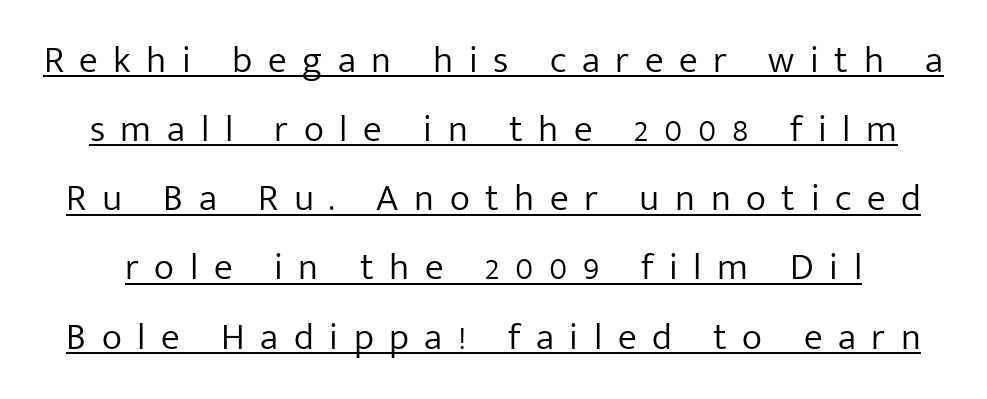
{"serif": "no", "italic": "no", "bold": "no", "weight": "light", "width": "normal", "stroke_contrast": "low", "x_height": "medium", "monospaced": "no", "underline": "yes", "line_spacing_ratio": 1.82, "letter_spacing": "wide", "letter_spacing_em": 0.41, "glyph_px": 38}
